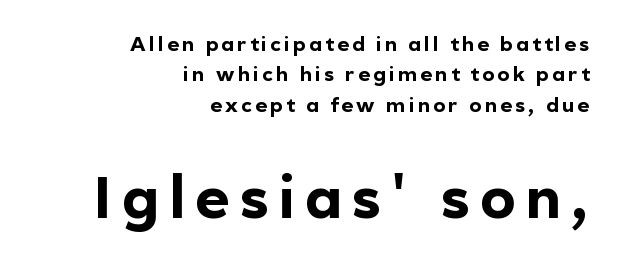
The image shows 59 px bold sans-serif type, upright; set right-aligned, normal line spacing (1.52x), not underlined; the second (bottom) block is 2.95x larger; a medium x-height.
